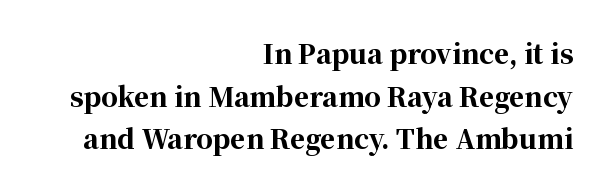
The image shows 26 px bold type, upright; set right-aligned, normal line spacing (1.64x), normal letter spacing, not underlined.
